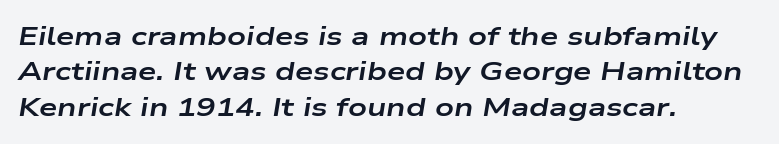
{"italic": "yes", "lean": "right", "slant_degrees": 9, "bold": "yes", "underline": "no", "align": "left", "line_spacing": "normal", "line_spacing_ratio": 1.36, "letter_spacing": "normal", "letter_spacing_em": 0.0, "glyph_px": 26}
